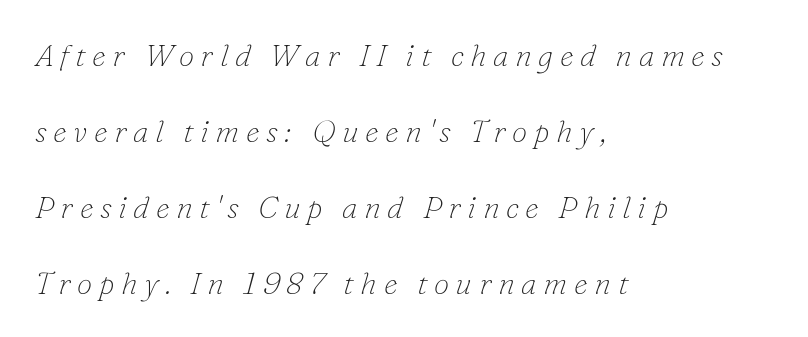
The image shows 31 px thin serif type, italic (leaning right); set left-aligned, loose line spacing (2.45x), unusually wide letter spacing (+0.21 em), not underlined; low stroke contrast and a small x-height.
